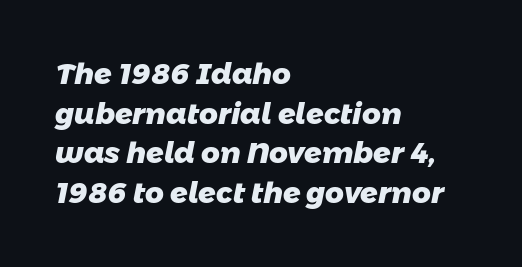
The image shows 29 px heavy sans-serif type; set left-aligned, normal line spacing (1.37x), normal letter spacing, not underlined; low stroke contrast and a medium x-height.
